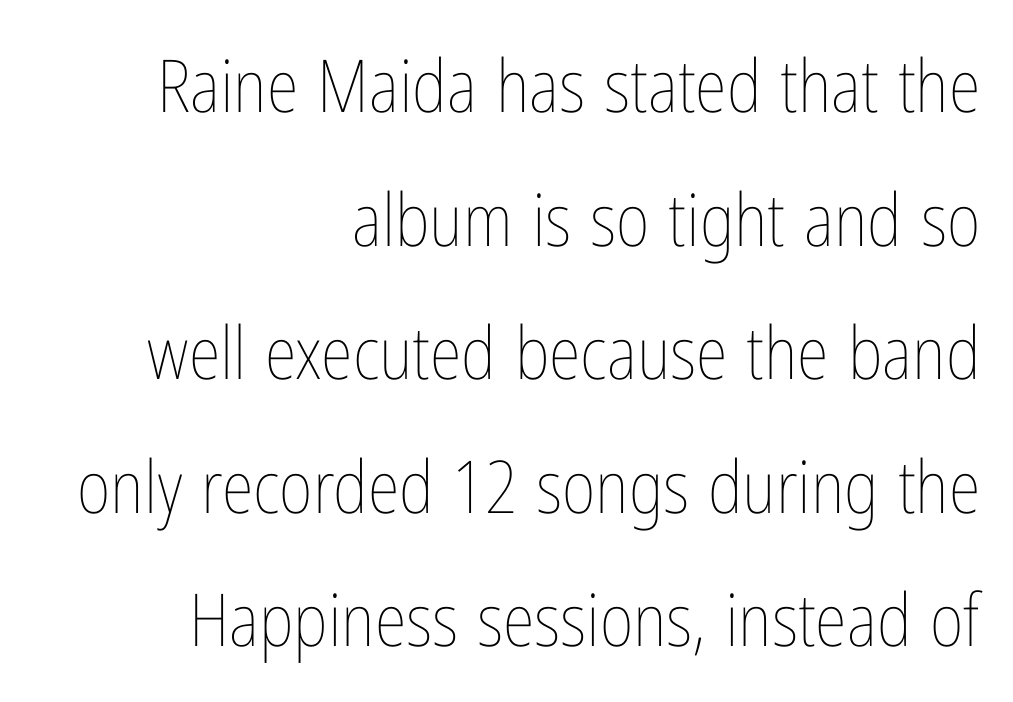
The image shows 73 px thin, condensed type, upright; set right-aligned, line spacing 1.83x, normal letter spacing, not underlined; low stroke contrast and a medium x-height.
